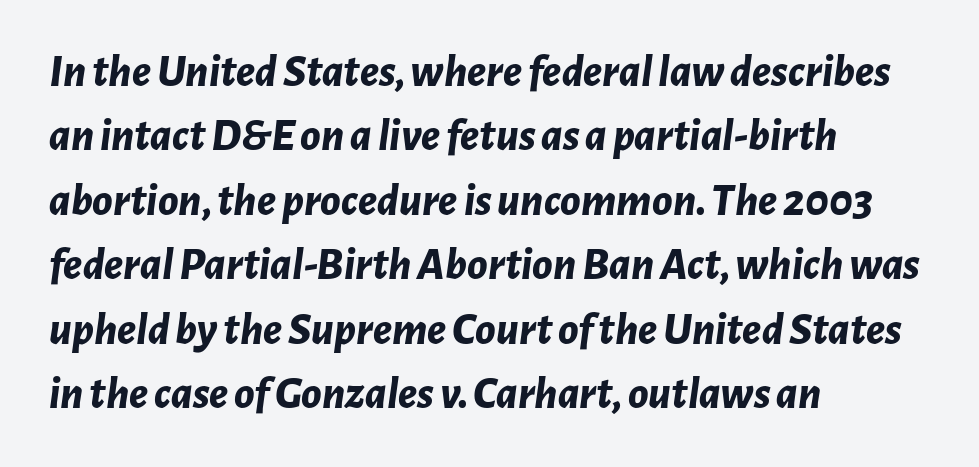
Bare-footed words on every line. The designer left line spacing at the default. Short note: letters normally spaced. Typeset ragged right — the left edge is the straight one. Is this a fixed-width face? No — the glyphs have proportional, varying widths.
